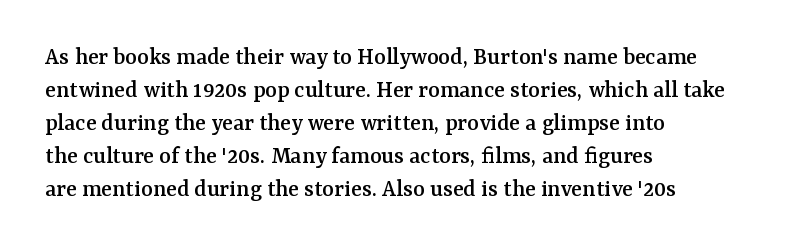
Q: Is the text italic (slanted)? A: No, it is upright.
Q: Is the text underlined? A: No.
Q: How is the paragraph aligned? A: Left-aligned.
Q: Is the spacing between letters normal or unusually wide? A: Normal.
Q: Is the spacing between lines tight, normal or loose? A: Normal.
